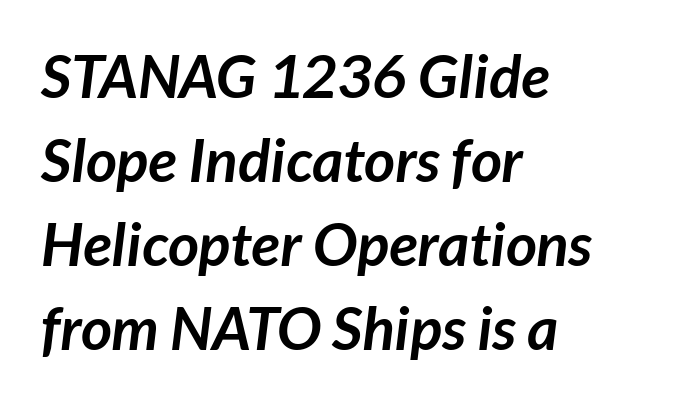
{"serif": "no", "bold": "yes", "weight": "semibold", "width": "normal", "stroke_contrast": "low", "x_height": "medium", "monospaced": "no", "underline": "no", "align": "left", "line_spacing": "normal", "line_spacing_ratio": 1.4, "letter_spacing": "normal", "letter_spacing_em": 0.0, "glyph_px": 60}
